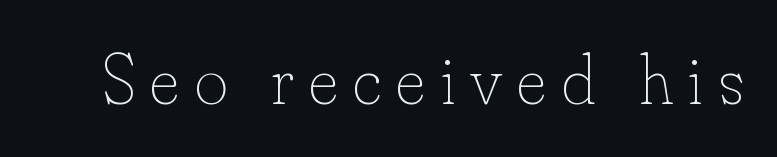
Q: Is the text bold? A: No.
Q: Is the text italic (slanted)? A: No, it is upright.
Q: Is the text underlined? A: No.
Q: Is the spacing between letters normal or unusually wide? A: Unusually wide.
Q: Width (condensed, normal, or wide)? A: Normal.
Q: Stroke contrast? A: Low.
Q: x-height? A: Small.
Q: Monospaced? A: No.
